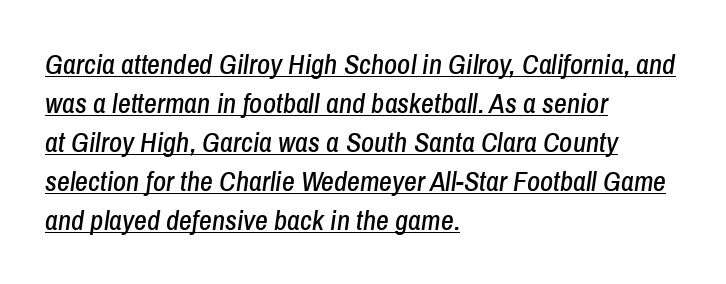
{"italic": "yes", "lean": "right", "slant_degrees": 8, "width": "condensed", "stroke_contrast": "low", "x_height": "medium", "monospaced": "no", "underline": "yes", "align": "left", "line_spacing": "normal", "line_spacing_ratio": 1.39, "letter_spacing": "normal", "letter_spacing_em": 0.0, "glyph_px": 28}
